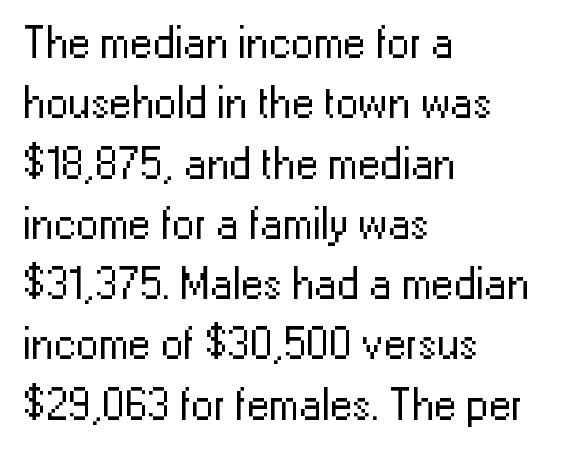
The image shows 45 px regular-weight sans-serif type, upright; set left-aligned, normal line spacing (1.34x), normal letter spacing, not underlined; low stroke contrast and a medium x-height.
